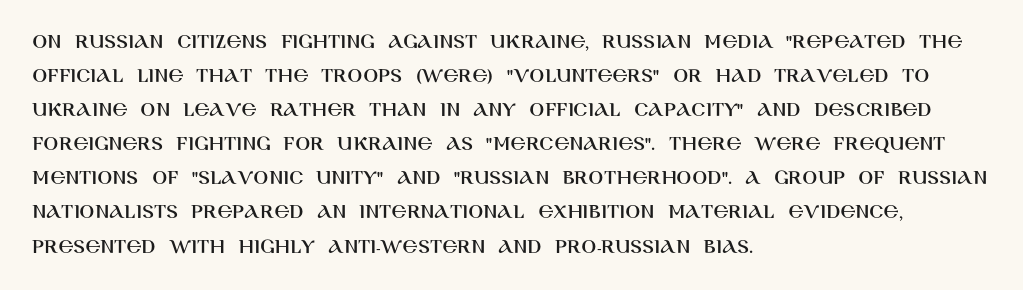
{"italic": "no", "underline": "no", "align": "left", "line_spacing": "normal", "line_spacing_ratio": 1.55, "letter_spacing": "normal", "letter_spacing_em": 0.0, "glyph_px": 22}
